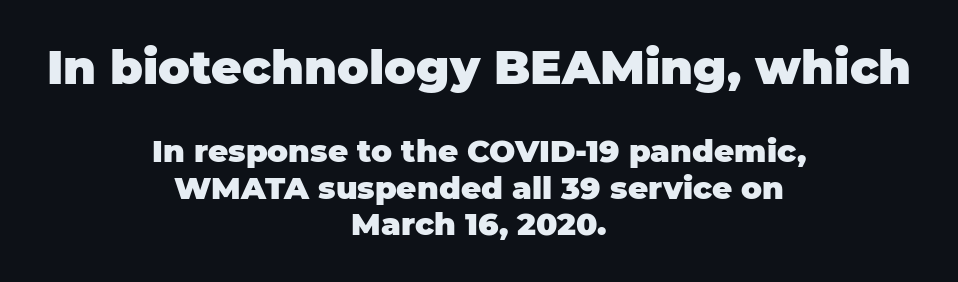
The more generous point size was reserved for the upper chunk. The characters display no serif detailing; their extremities are plain. These lines stack symmetrically, like a column narrowing and widening about its center. Style check: upright. Plain, unruled lines of type.
